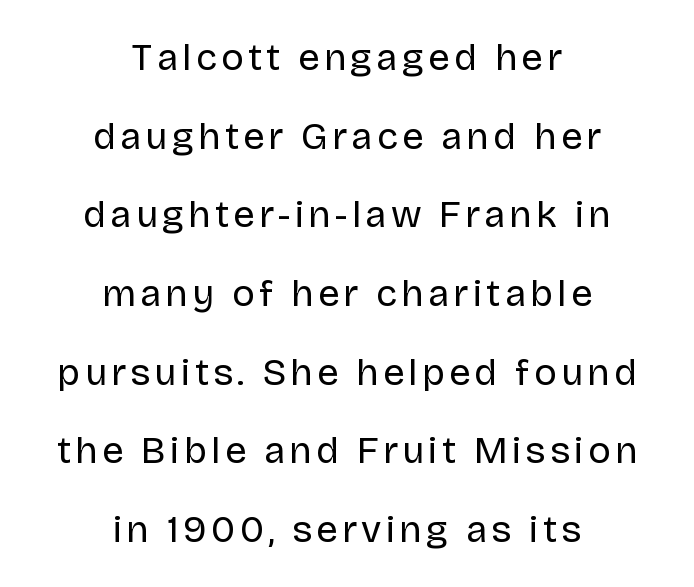
{"serif": "no", "italic": "no", "bold": "no", "weight": "regular", "width": "normal", "stroke_contrast": "low", "x_height": "large", "monospaced": "no", "underline": "no", "align": "center", "line_spacing": "loose", "line_spacing_ratio": 2.07, "glyph_px": 38}
